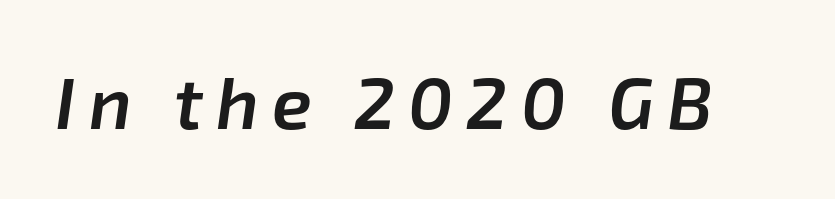
Each letter keeps its own natural width here, so spacing adapts to shape. The whole block is typeset with a tilt. Beneath every word, the page is bare. Its strokes are somewhat broadened, the hallmark of semibold type.
